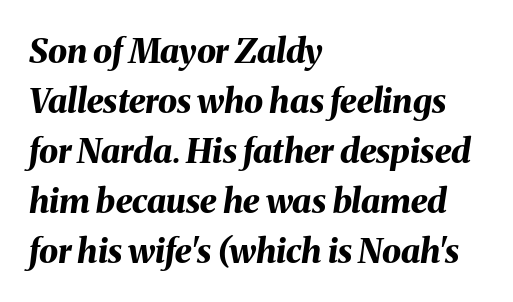
How would I describe the line gaps? Plain and ordinary. A student would call this left alignment; a typographer would say flush left, rag right. Its strokes are broad and dark, the hallmark of bold type. No extra tracking has been applied to these lines.
